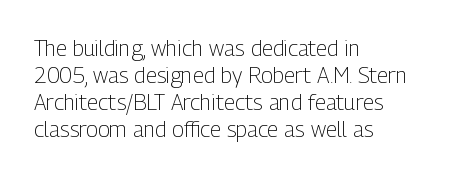
{"italic": "no", "bold": "no", "underline": "no", "align": "left", "line_spacing_ratio": 1.22, "letter_spacing": "normal", "letter_spacing_em": 0.0, "glyph_px": 22}
